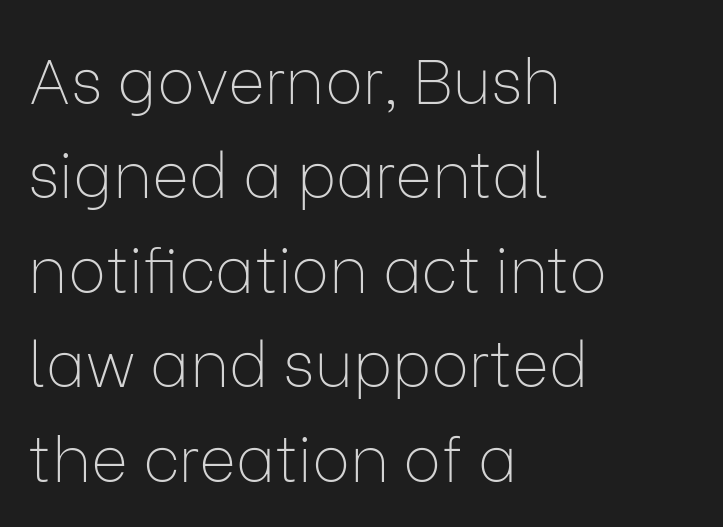
{"serif": "no", "italic": "no", "bold": "no", "weight": "thin", "width": "normal", "stroke_contrast": "low", "x_height": "medium", "monospaced": "no", "underline": "no", "align": "left", "line_spacing": "normal", "line_spacing_ratio": 1.5, "letter_spacing": "normal", "letter_spacing_em": 0.0, "glyph_px": 63}
